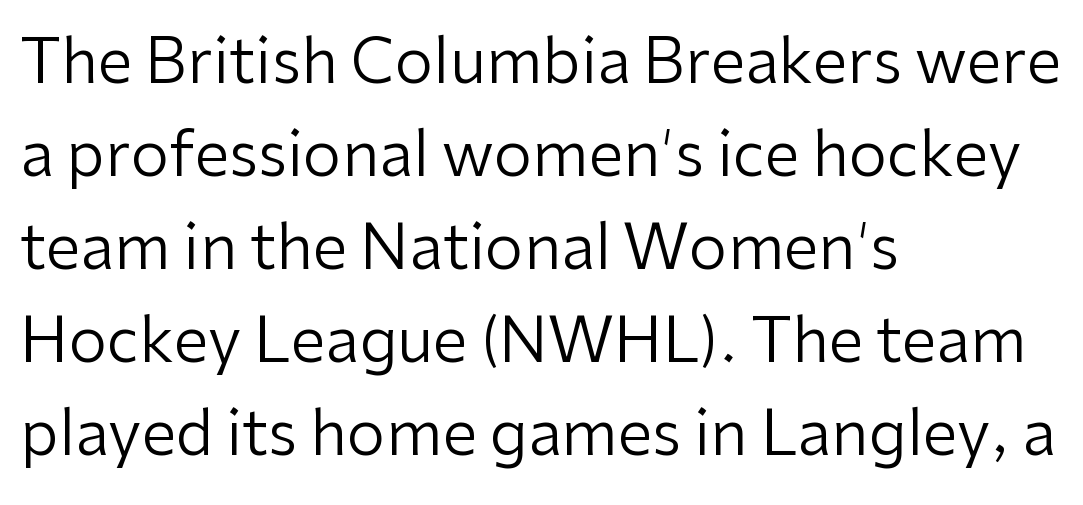
The rendering uses natural spacing where letterforms have individual widths. No feet cap the strokes, marking this as sans-serif type. No extra tracking has been applied to these lines. Line spacing here is normal. If you drew a ruler down the left edge, every line would touch it. Descenders hang freely into open space.
